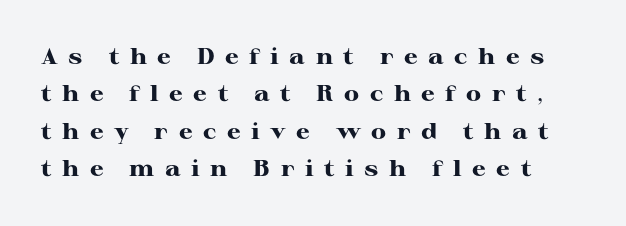
{"italic": "no", "bold": "yes", "underline": "no", "line_spacing": "normal", "line_spacing_ratio": 1.7, "letter_spacing": "wide", "letter_spacing_em": 0.48, "glyph_px": 22}
